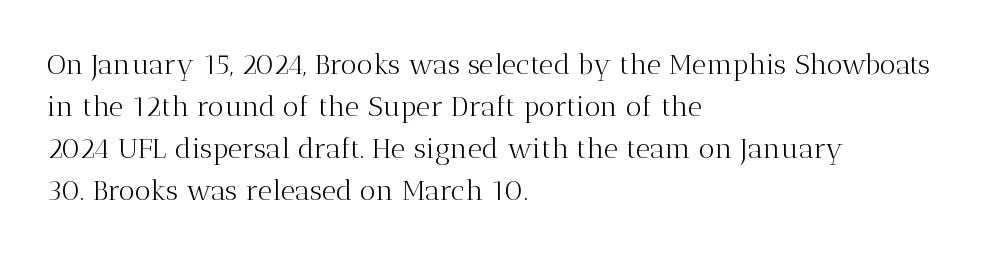
Q: Is the text bold? A: No.
Q: Is the text italic (slanted)? A: No, it is upright.
Q: Is the typeface a serif or a sans-serif typeface? A: Serif.
Q: Is the text underlined? A: No.
Q: How is the paragraph aligned? A: Left-aligned.
Q: Is the spacing between letters normal or unusually wide? A: Normal.
Q: Is the spacing between lines tight, normal or loose? A: Normal.
Q: Width (condensed, normal, or wide)? A: Normal.
Q: Stroke contrast? A: Medium.
Q: x-height? A: Medium.
Q: Monospaced? A: No.
